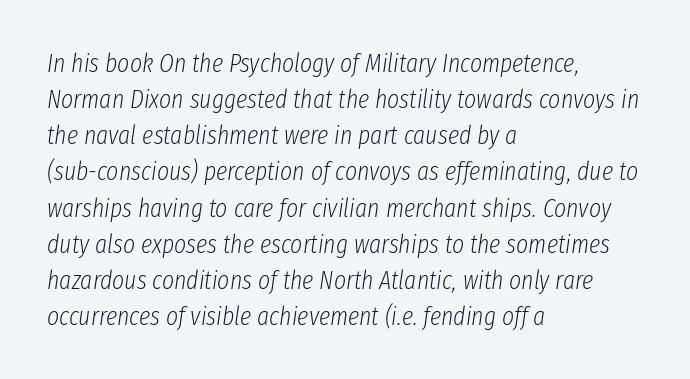
The image shows 26 px text type, italic (leaning right); set left-aligned, normal line spacing (1.39x), normal letter spacing, not underlined.
